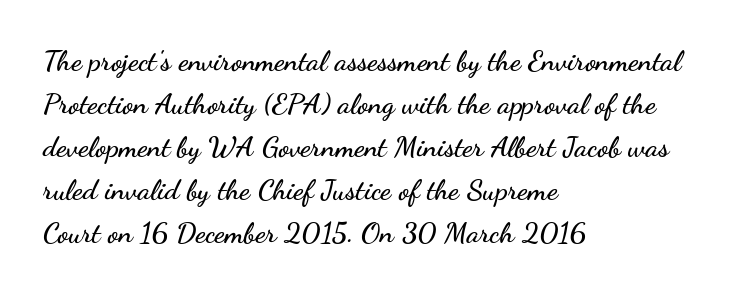
Q: Is the text italic (slanted)? A: Yes.
Q: Is the typeface a serif or a sans-serif typeface? A: Sans-serif.
Q: Is the text underlined? A: No.
Q: How is the paragraph aligned? A: Left-aligned.
Q: Is the spacing between letters normal or unusually wide? A: Normal.
Q: Is the spacing between lines tight, normal or loose? A: Normal.
Q: Width (condensed, normal, or wide)? A: Wide.
Q: Stroke contrast? A: Low.
Q: x-height? A: Small.
Q: Monospaced? A: No.
